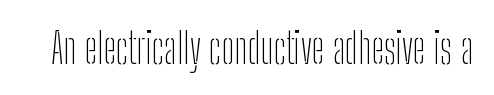
{"serif": "no", "italic": "no", "bold": "no", "weight": "thin", "width": "condensed", "stroke_contrast": "low", "x_height": "medium", "monospaced": "no", "underline": "no", "letter_spacing": "normal", "letter_spacing_em": 0.0, "glyph_px": 43}
